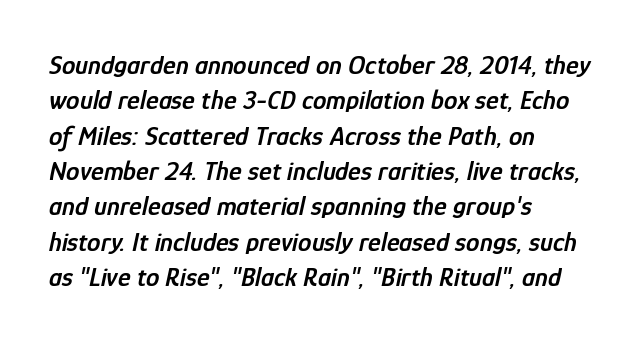
{"italic": "yes", "lean": "right", "slant_degrees": 12, "bold": "semi", "underline": "no", "align": "left", "line_spacing": "normal", "line_spacing_ratio": 1.31, "letter_spacing": "normal", "letter_spacing_em": 0.0, "glyph_px": 27}
